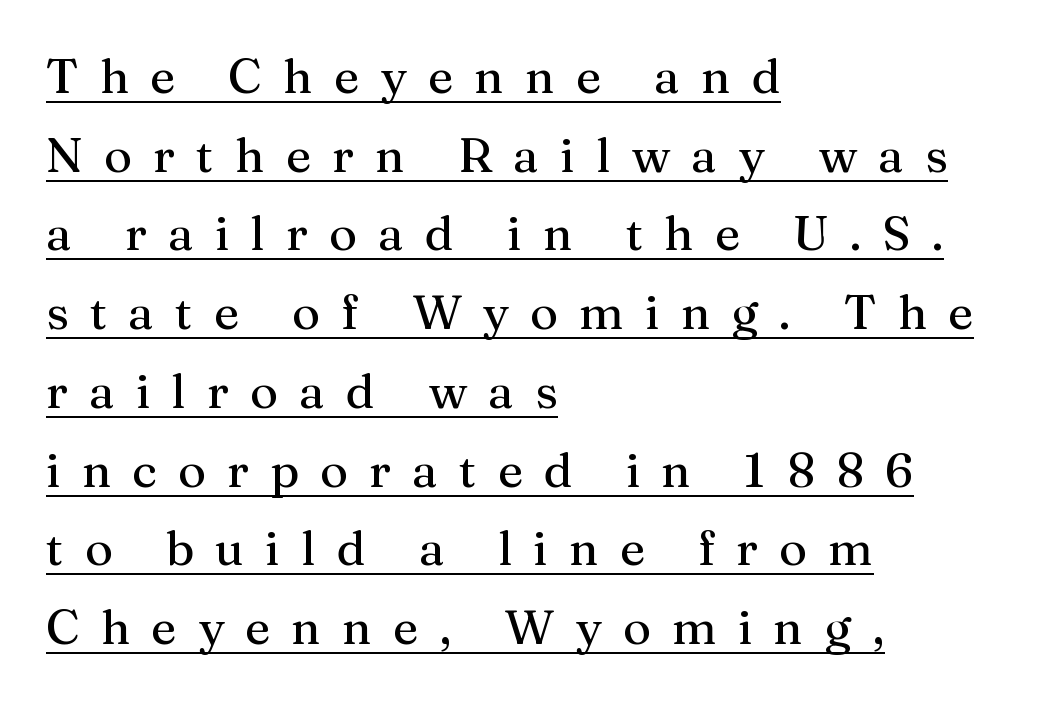
Q: Is the text italic (slanted)? A: No, it is upright.
Q: Is the typeface a serif or a sans-serif typeface? A: Serif.
Q: Is the text underlined? A: Yes.
Q: How is the paragraph aligned? A: Left-aligned.
Q: Is the spacing between letters normal or unusually wide? A: Unusually wide.
Q: Is the spacing between lines tight, normal or loose? A: Normal.
Q: Width (condensed, normal, or wide)? A: Normal.
Q: Stroke contrast? A: Medium.
Q: x-height? A: Medium.
Q: Monospaced? A: No.
